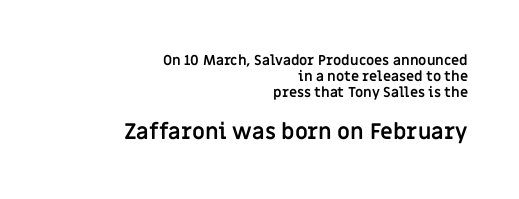
The image shows 22 px bold type, upright; set right-aligned, line spacing 1.16x, normal letter spacing, not underlined; the second (bottom) block is 1.57x larger.
